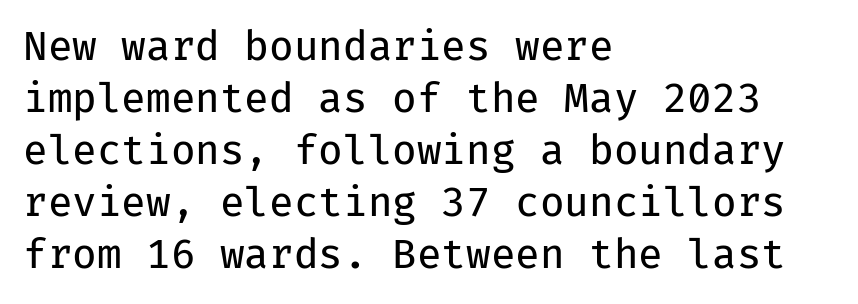
This rendering employs a face without finishing strokes, i.e., a sans-serif. Has an underline been added? It has not. Is there any slant? The stems are plumb. A student would call this left alignment; a typographer would say flush left, rag right. Quick note: interline space is typical.
